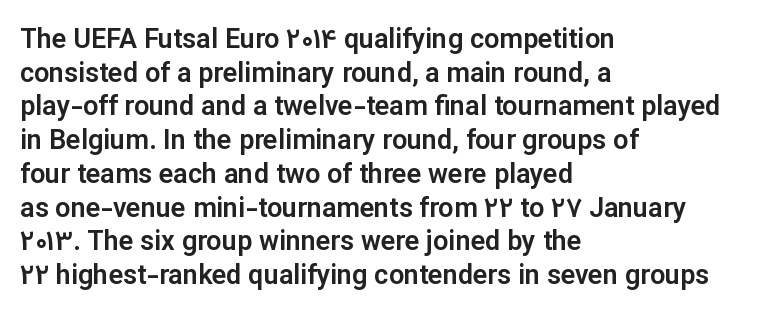
The image shows 27 px text type, upright; set left-aligned, normal line spacing (1.25x), normal letter spacing, not underlined.
